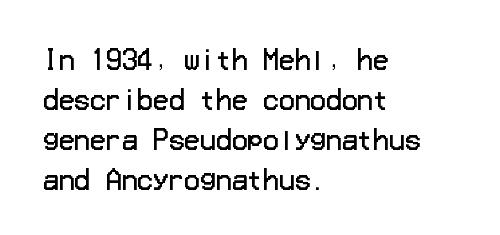
Q: Is the text bold? A: No.
Q: Is the text italic (slanted)? A: No, it is upright.
Q: Is the text underlined? A: No.
Q: How is the paragraph aligned? A: Left-aligned.
Q: Is the spacing between letters normal or unusually wide? A: Normal.
Q: Is the spacing between lines tight, normal or loose? A: Normal.
